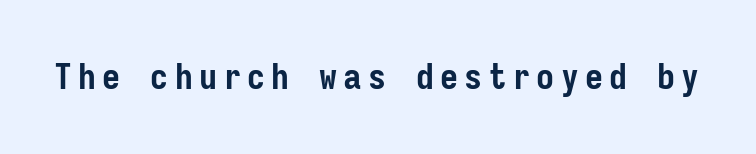
The image shows 36 px semibold, condensed sans-serif type, upright, monospaced; set not underlined; low stroke contrast and a medium x-height.
